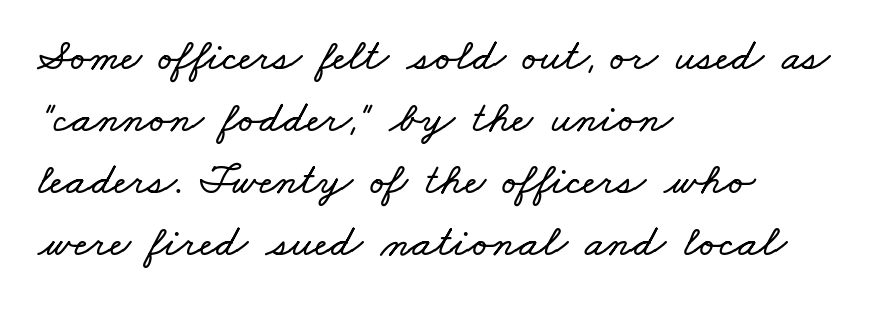
Q: Is the text underlined? A: No.
Q: How is the paragraph aligned? A: Left-aligned.
Q: Is the spacing between letters normal or unusually wide? A: Normal.
Q: Is the spacing between lines tight, normal or loose? A: Normal.
Q: Width (condensed, normal, or wide)? A: Wide.
Q: Stroke contrast? A: Low.
Q: x-height? A: Small.
Q: Monospaced? A: No.
